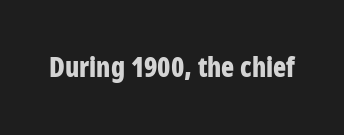
Q: Is the text bold? A: Yes.
Q: Is the text italic (slanted)? A: No, it is upright.
Q: Is the text underlined? A: No.
Q: Is the spacing between letters normal or unusually wide? A: Normal.
